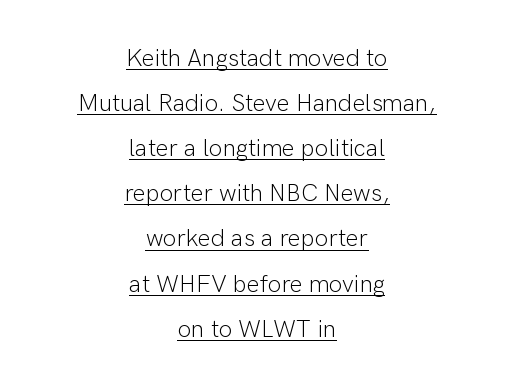
{"italic": "no", "bold": "no", "underline": "yes", "align": "center", "line_spacing_ratio": 1.88, "letter_spacing": "normal", "letter_spacing_em": 0.0, "glyph_px": 24}
